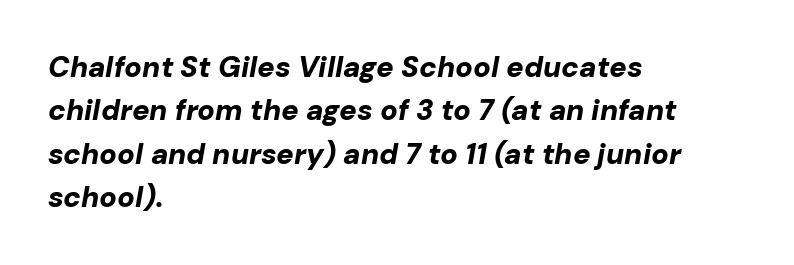
Does extra space separate the letters? No, they use regular spacing. Chunky letters — that's bold for sure. A typesetter would call this proportional, since set widths differ per character. Beneath every word, the page is bare. Does the lettering tilt? It does — this is italic. The paragraph has a hard left edge and a soft right edge.
